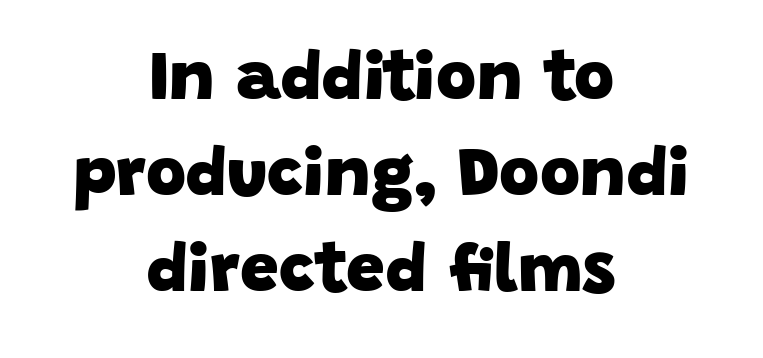
The zone under the glyphs is completely vacant. The face used here is a sans, in the tradition of grotesques and geometrics. Evenly set lines give the paragraph a standard silhouette. The rag falls on both sides of this text block equally.
